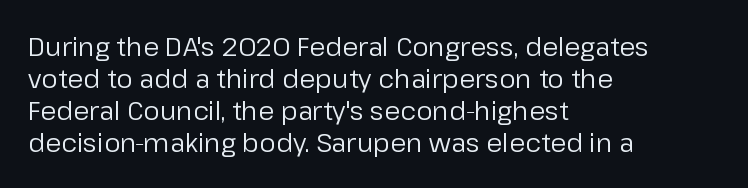
{"italic": "no", "bold": "no", "underline": "no", "align": "left", "line_spacing_ratio": 1.23, "letter_spacing": "normal", "letter_spacing_em": 0.0, "glyph_px": 26}
